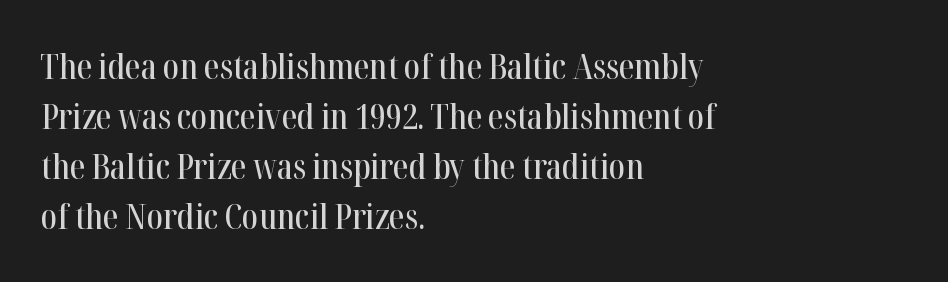
The image shows 35 px condensed serif type, upright; set left-aligned, normal line spacing (1.43x), normal letter spacing, not underlined; high stroke contrast and a medium x-height.
